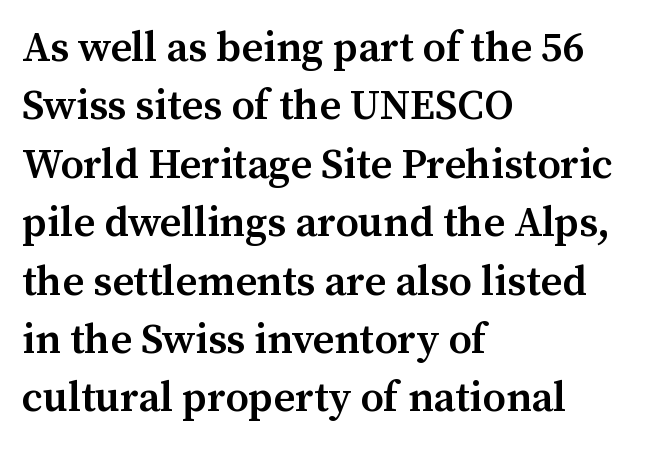
{"serif": "yes", "italic": "no", "bold": "semi", "weight": "semibold", "width": "normal", "stroke_contrast": "medium", "x_height": "medium", "monospaced": "no", "underline": "no", "align": "left", "line_spacing": "normal", "line_spacing_ratio": 1.39, "letter_spacing": "normal", "letter_spacing_em": 0.0, "glyph_px": 42}
